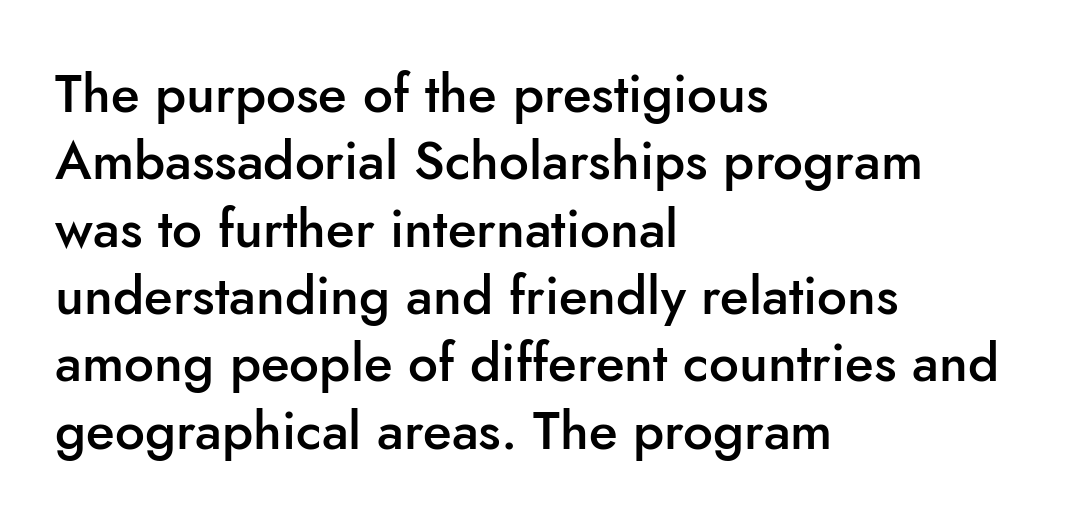
{"serif": "no", "italic": "no", "bold": "semi", "weight": "semibold", "width": "normal", "stroke_contrast": "low", "x_height": "small", "monospaced": "no", "underline": "no", "align": "left", "line_spacing": "normal", "line_spacing_ratio": 1.27, "letter_spacing": "normal", "letter_spacing_em": 0.0, "glyph_px": 53}
